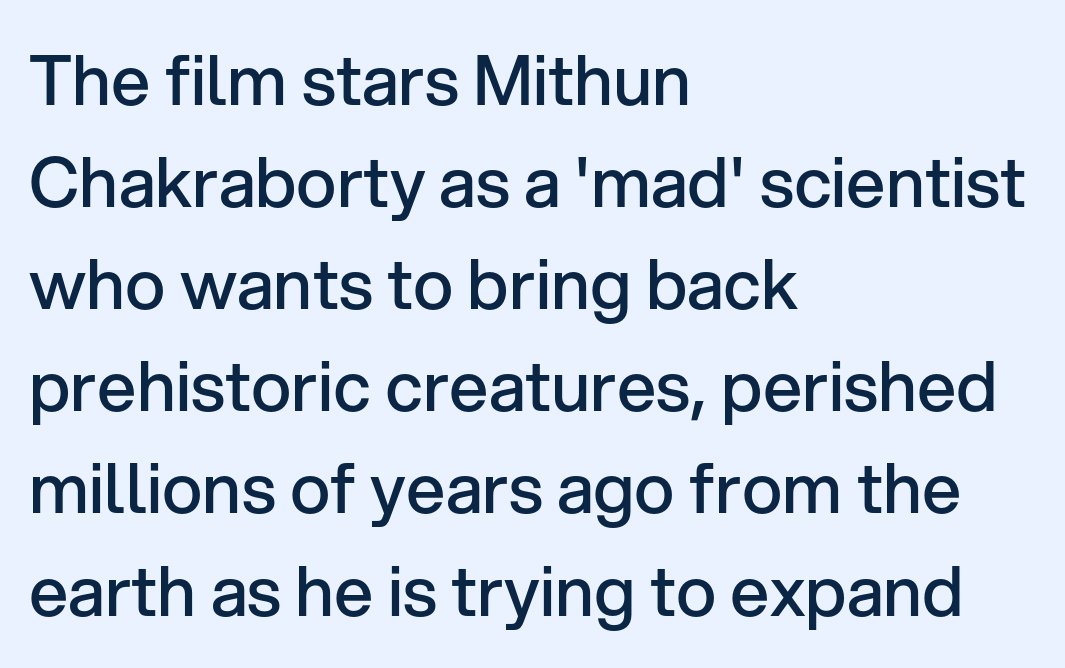
The image shows 69 px semibold sans-serif type, upright; set left-aligned, normal line spacing (1.48x), normal letter spacing, not underlined; low stroke contrast and a medium x-height.
